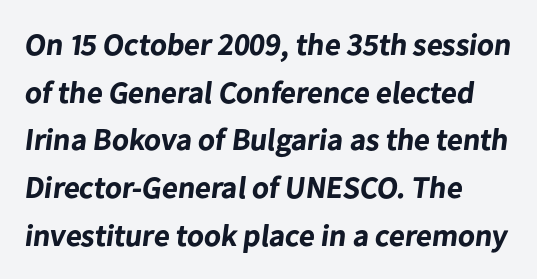
{"serif": "no", "bold": "yes", "weight": "bold", "width": "normal", "stroke_contrast": "low", "x_height": "medium", "monospaced": "no", "underline": "no", "align": "left", "line_spacing": "normal", "line_spacing_ratio": 1.54, "letter_spacing": "normal", "letter_spacing_em": 0.0, "glyph_px": 31}
